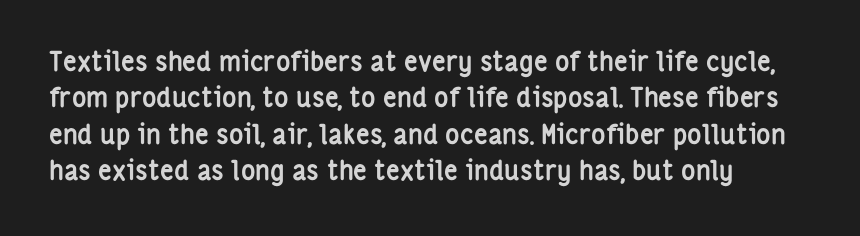
{"italic": "no", "bold": "yes", "underline": "no", "align": "left", "line_spacing": "normal", "line_spacing_ratio": 1.35, "letter_spacing": "normal", "letter_spacing_em": 0.0, "glyph_px": 27}
